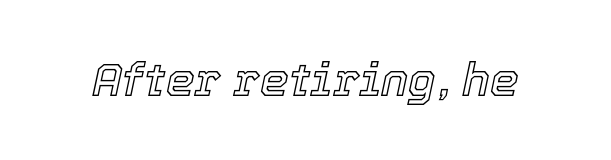
Is this a fixed-width face? No — the glyphs have proportional, varying widths. The font's italic variant was chosen for this text. Descender tails drop into unmarked territory. These lines keep a tight, regular rhythm from letter to letter.
